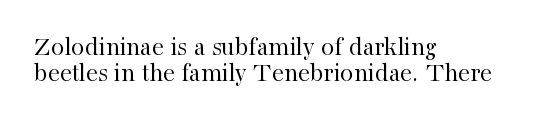
Caption: standard tracking, unaltered. Leftover space on each line is placed entirely after the last word. The specimen omits any rule beneath the text block's lines. The letters stand upright; this is a roman face. Tightly led — the rows are bunched.
